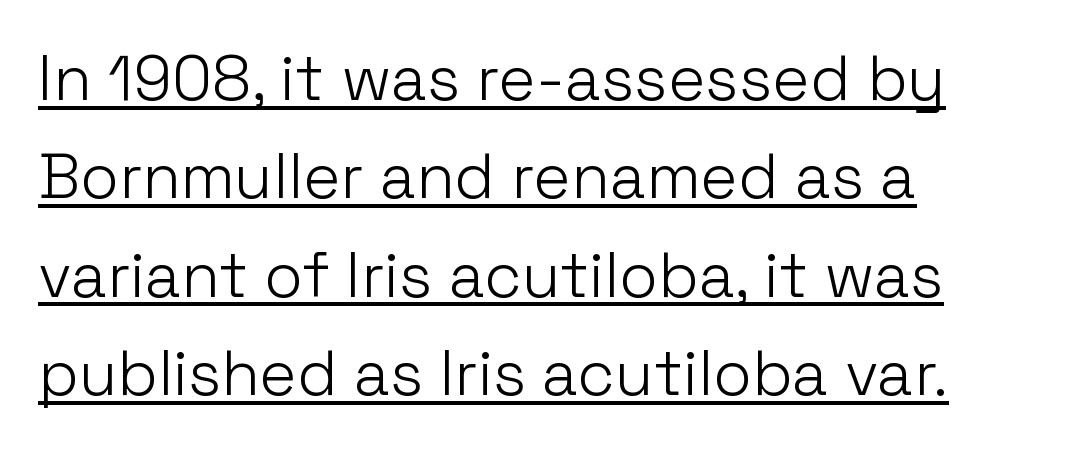
The image shows 63 px light sans-serif type, upright; set left-aligned, normal line spacing (1.56x), normal letter spacing, underlined; low stroke contrast and a medium x-height.
